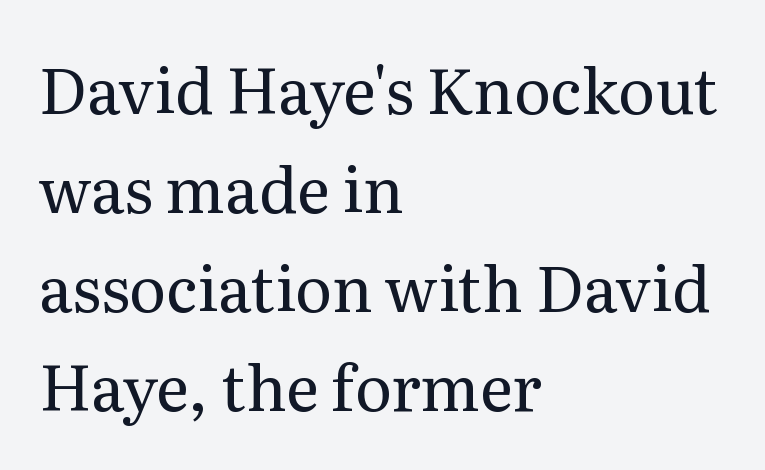
Leading: standard. Italic? Not at all — the glyphs are vertical. Old-style or modern, the face here clearly has serifs. Here the glyphs are tracked normally, forming tight word shapes. Here the designer chose a conventional face with non-uniform glyph widths. Weight: regular or lighter.
